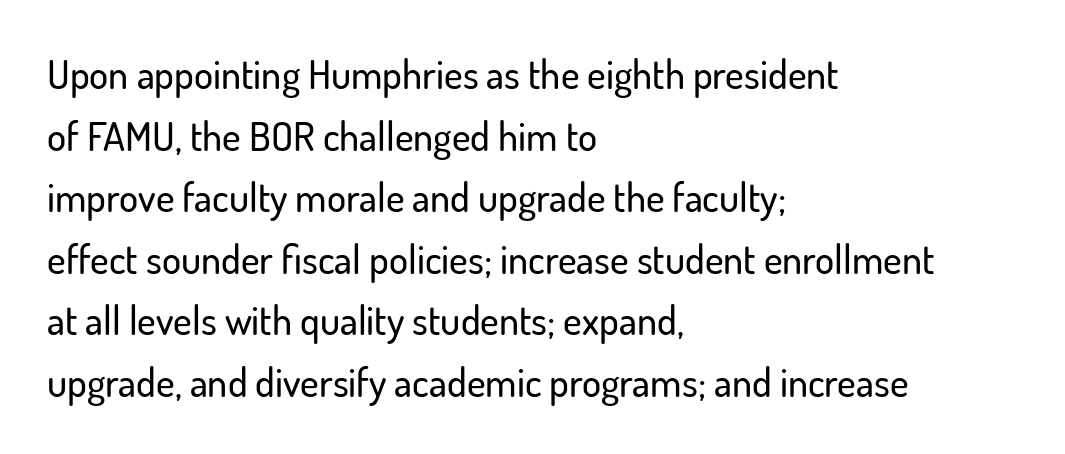
{"serif": "no", "italic": "no", "width": "normal", "stroke_contrast": "low", "x_height": "small", "monospaced": "no", "underline": "no", "align": "left", "line_spacing": "normal", "line_spacing_ratio": 1.54, "letter_spacing": "normal", "letter_spacing_em": 0.0, "glyph_px": 40}
